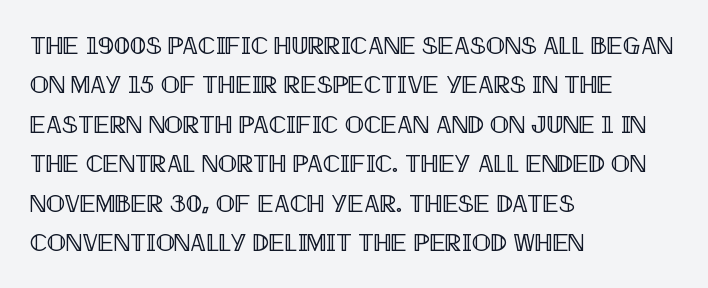
Q: Is the text italic (slanted)? A: No, it is upright.
Q: Is the text underlined? A: No.
Q: How is the paragraph aligned? A: Left-aligned.
Q: Is the spacing between letters normal or unusually wide? A: Normal.
Q: Is the spacing between lines tight, normal or loose? A: Normal.
